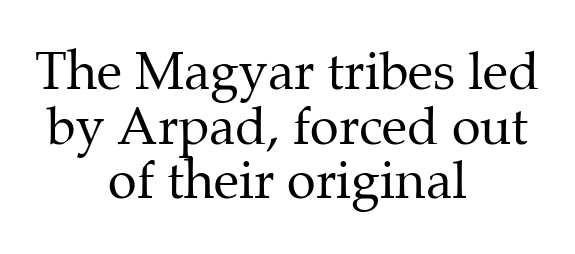
The typeface chosen for these lines features serifs. These lines keep a tight, regular rhythm from letter to letter. Descender tails drop into unmarked territory. The passage is arranged like a title page — every line centered. Vertical strokes here are truly vertical.
